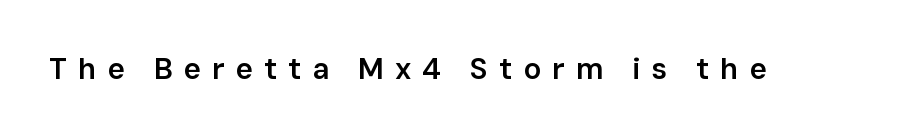
Has an underline been added? It has not. Slightly chunky letters — semibold, I'd say, not full bold. What kind of face is this? One without serifs — a sans. Character widths vary here, with narrow letters taking less room than wide ones. This rendering widens character spacing well past its baseline value. Italic? Not at all — the glyphs are vertical.
